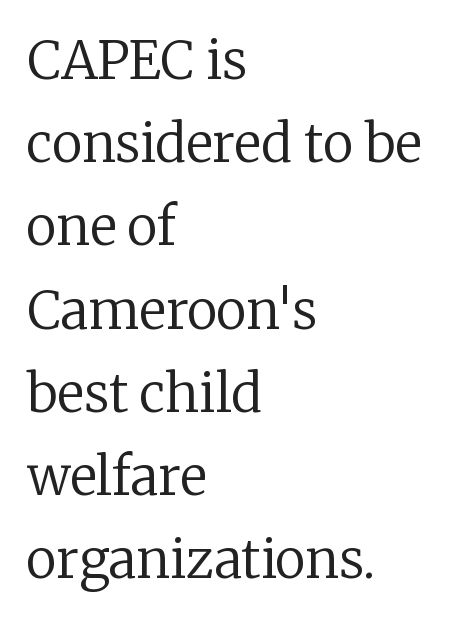
A normal amount of white space separates one row of letters from the next. No heavy texture on the line: the type isn't bold. The letters carry serifs — small finishing strokes at the ends of their stems. Which margin do the lines hug? The left one — the right edge is uneven. Has an underline been added? It has not. Spacing verdict: proportional, widths tailored to each character.
